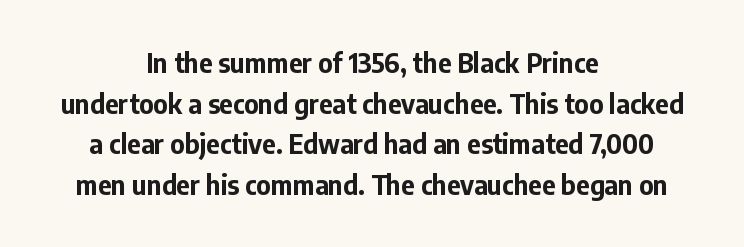
The image shows 26 px bold type, upright; set centered, normal line spacing (1.56x), normal letter spacing, not underlined.
